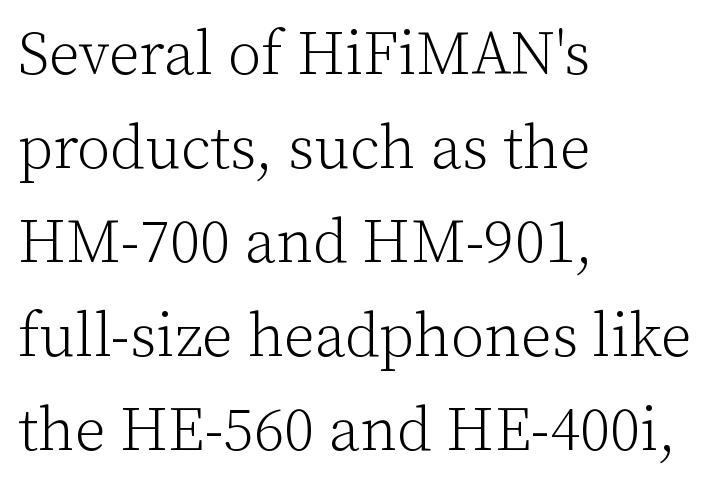
The image shows 61 px light serif type, upright; set left-aligned, normal line spacing (1.54x), normal letter spacing, not underlined; low stroke contrast and a medium x-height.
